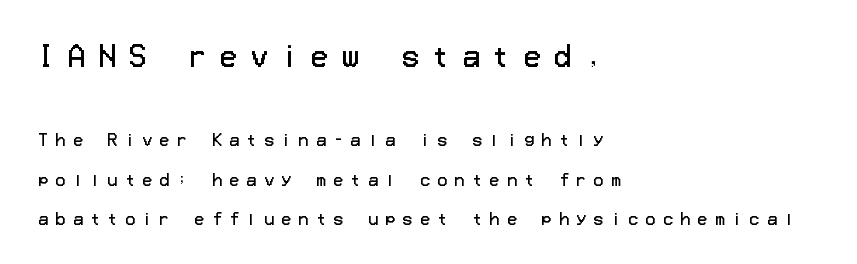
Q: Is the text bold? A: No.
Q: Is the text italic (slanted)? A: No, it is upright.
Q: Is the typeface a serif or a sans-serif typeface? A: Sans-serif.
Q: Is the text underlined? A: No.
Q: How is the paragraph aligned? A: Left-aligned.
Q: Is the spacing between letters normal or unusually wide? A: Unusually wide.
Q: Is the spacing between lines tight, normal or loose? A: Loose.
Q: Which block of text is set in a larger size, the first (top) or the second (bottom)? A: The first (top) one.
Q: Width (condensed, normal, or wide)? A: Normal.
Q: Stroke contrast? A: Low.
Q: x-height? A: Medium.
